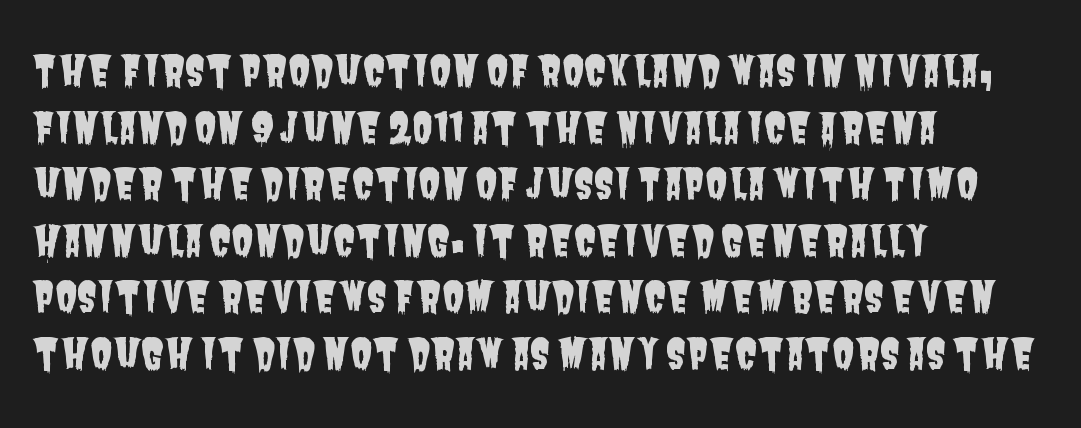
The letters advance in unequal steps, a hallmark of proportional type. The block of text has a typical density, with ordinary space between rows. Observe the ordinary spacing: letters are neighbours, not strangers. Check the space under the baseline: it is left empty.
